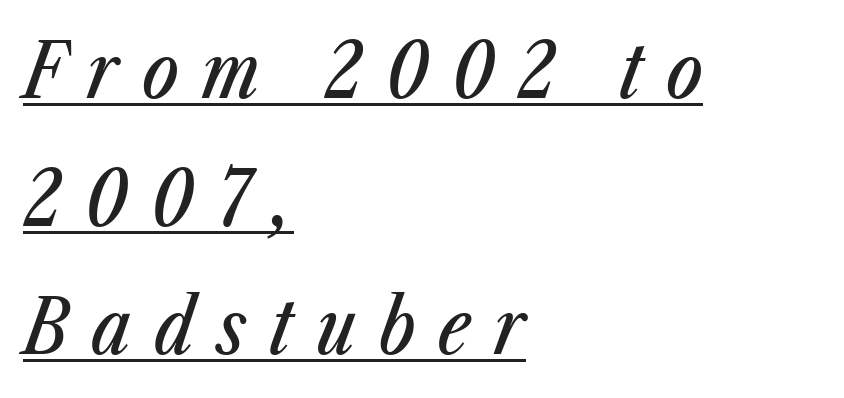
{"italic": "yes", "lean": "right", "slant_degrees": 23, "width": "condensed", "stroke_contrast": "low", "x_height": "medium", "monospaced": "no", "underline": "yes", "align": "left", "line_spacing": "normal", "line_spacing_ratio": 1.66, "letter_spacing": "wide", "letter_spacing_em": 0.3, "glyph_px": 77}
